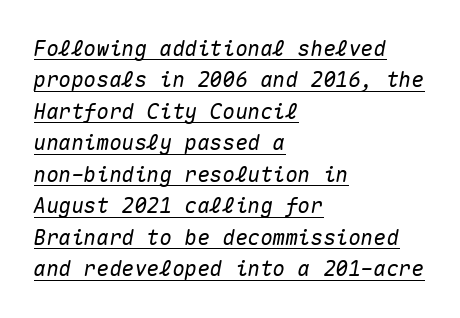
The vertical gap from one line to the next is medium. Layout note: lines flush left. The passage shown leans; its letterforms are oblique. The tracking reads as untouched default to a designer's eye. You can see a thin bar hugging the bottom of the glyphs.
